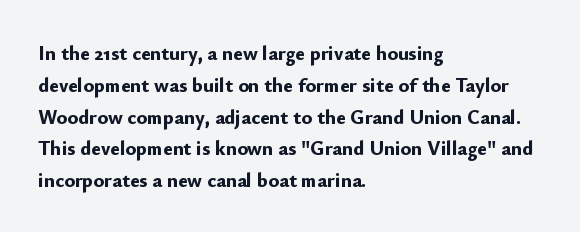
Upright lettering throughout. The foot of each line stays bare and open. Line spacing here is normal. The letters sit at their default tracking, neither squeezed nor spread. The setting favours the left margin, as ordinary paragraphs usually do. These words are printed bold, with thick strokes throughout.
